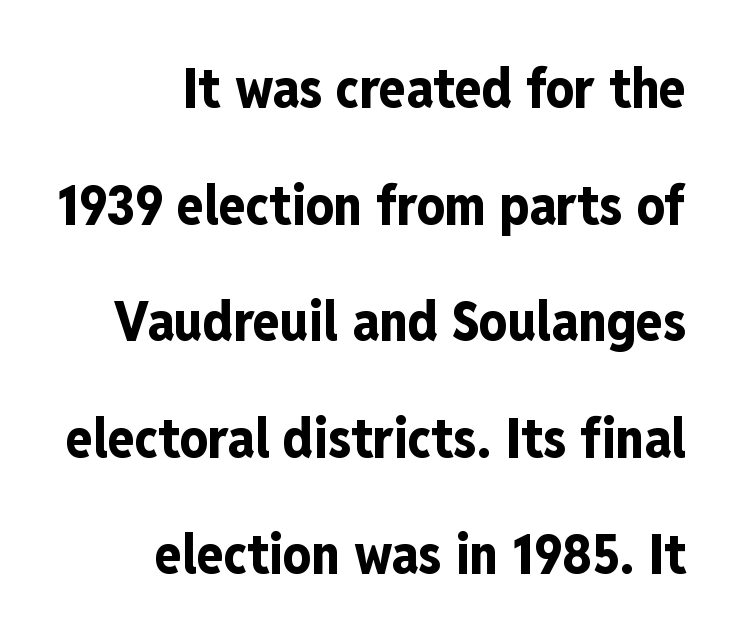
{"serif": "no", "italic": "no", "bold": "yes", "weight": "bold", "width": "condensed", "stroke_contrast": "low", "x_height": "medium", "monospaced": "no", "underline": "no", "align": "right", "line_spacing": "loose", "line_spacing_ratio": 2.12, "letter_spacing": "normal", "letter_spacing_em": 0.0, "glyph_px": 55}
